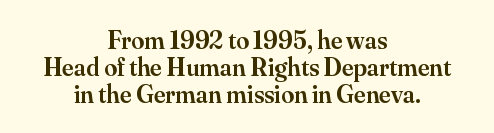
{"italic": "no", "bold": "semi", "underline": "no", "align": "center", "line_spacing": "tight", "line_spacing_ratio": 1.03, "letter_spacing": "normal", "letter_spacing_em": 0.0, "glyph_px": 26}
